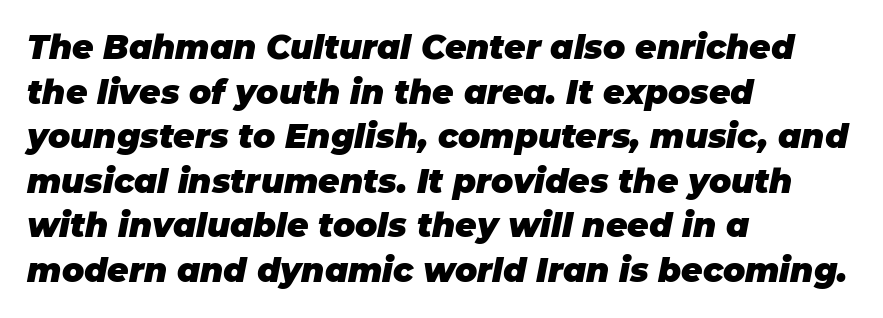
Q: Is the text bold? A: Yes.
Q: Is the text italic (slanted)? A: Yes, it leans right by about 11 degrees.
Q: Is the text underlined? A: No.
Q: How is the paragraph aligned? A: Left-aligned.
Q: Is the spacing between letters normal or unusually wide? A: Normal.
Q: Is the spacing between lines tight, normal or loose? A: Normal.
Q: Width (condensed, normal, or wide)? A: Normal.
Q: Stroke contrast? A: Low.
Q: x-height? A: Large.
Q: Monospaced? A: No.
